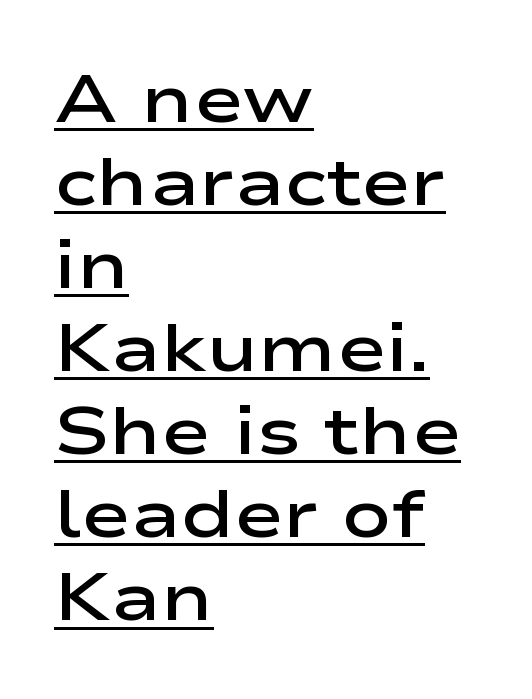
{"serif": "no", "italic": "no", "bold": "semi", "weight": "semibold", "width": "wide", "stroke_contrast": "low", "x_height": "medium", "monospaced": "no", "underline": "yes", "align": "left", "line_spacing_ratio": 1.24, "letter_spacing": "normal", "letter_spacing_em": 0.0, "glyph_px": 67}
